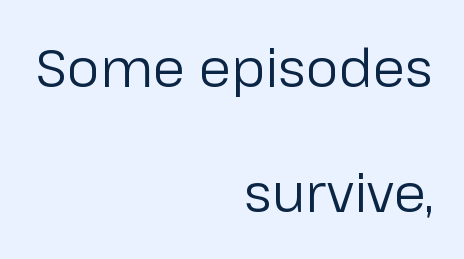
Q: Is the text bold? A: No.
Q: Is the text italic (slanted)? A: No, it is upright.
Q: Is the typeface a serif or a sans-serif typeface? A: Sans-serif.
Q: Is the text underlined? A: No.
Q: How is the paragraph aligned? A: Right-aligned.
Q: Is the spacing between letters normal or unusually wide? A: Normal.
Q: Is the spacing between lines tight, normal or loose? A: Loose.
Q: Width (condensed, normal, or wide)? A: Normal.
Q: Stroke contrast? A: Low.
Q: x-height? A: Medium.
Q: Monospaced? A: No.
